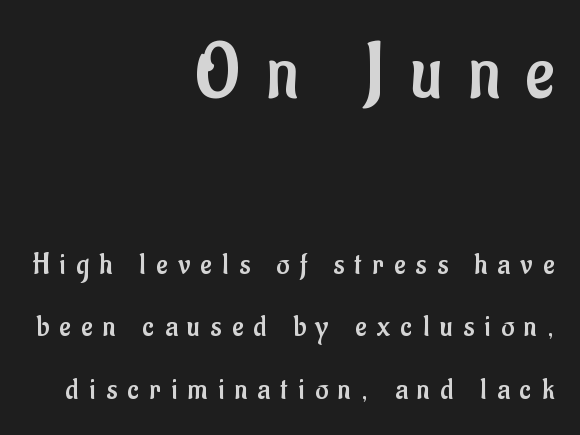
{"serif": "no", "italic": "no", "bold": "no", "weight": "regular", "width": "condensed", "stroke_contrast": "low", "x_height": "small", "monospaced": "no", "underline": "no", "align": "right", "line_spacing": "loose", "line_spacing_ratio": 2.01, "letter_spacing": "wide", "letter_spacing_em": 0.34, "larger_block": "first", "size_ratio": 2.52, "glyph_px": 78}
